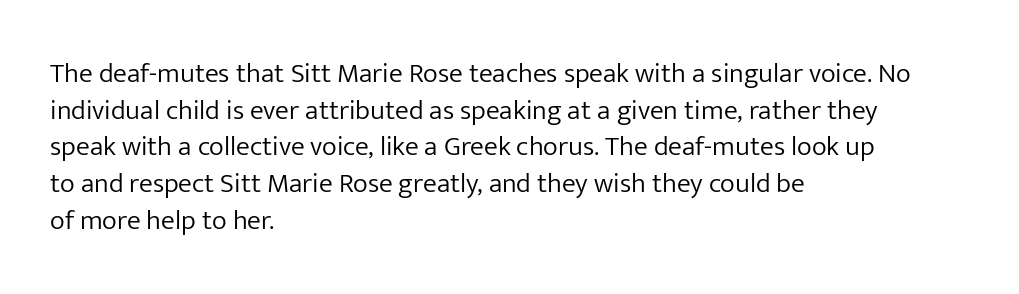
The image shows 28 px light sans-serif type, upright; set left-aligned, normal line spacing (1.31x), normal letter spacing, not underlined; low stroke contrast and a medium x-height.
